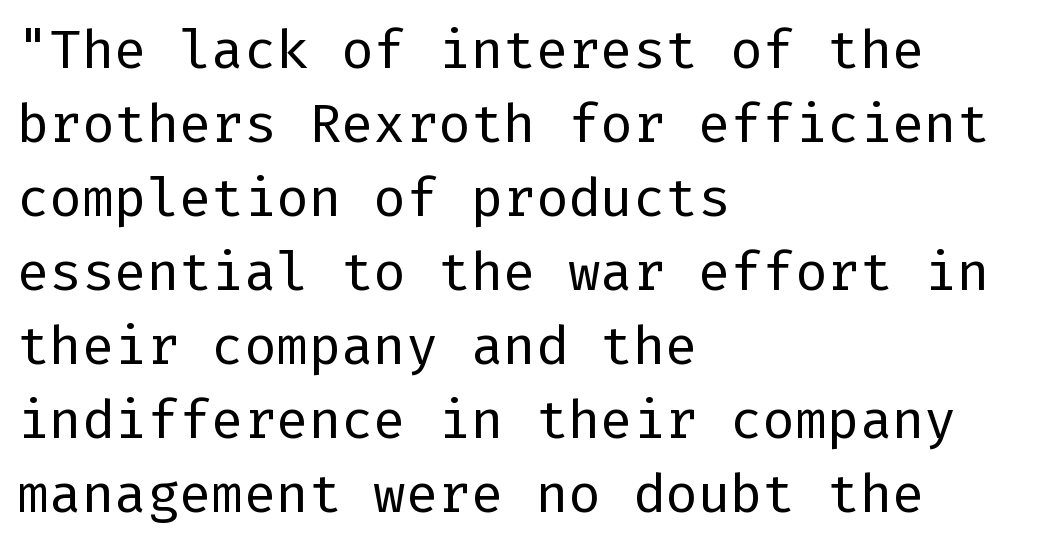
The font's upright variant was chosen for this text. Nothing heavy about these letters — not bold at all. Alignment: flush left. The block of text has a typical density, with ordinary space between rows. The letters carry no serifs — their stems end cleanly without finishing strokes.
